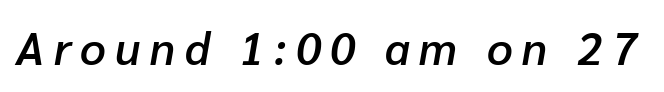
Q: Is the text bold? A: Semi-bold.
Q: Is the text italic (slanted)? A: Yes, it leans right by about 10 degrees.
Q: Is the text underlined? A: No.
Q: Is the spacing between letters normal or unusually wide? A: Unusually wide.
Q: Width (condensed, normal, or wide)? A: Normal.
Q: Stroke contrast? A: Low.
Q: x-height? A: Medium.
Q: Monospaced? A: No.
